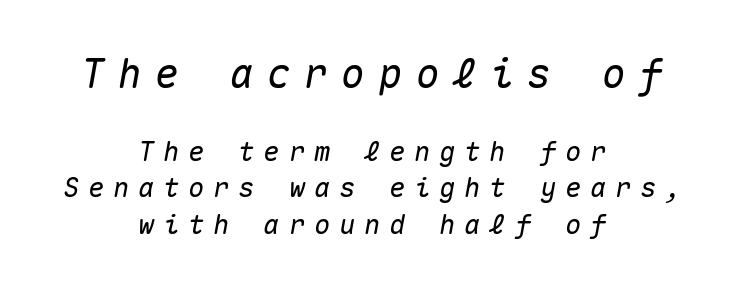
{"italic": "yes", "lean": "right", "slant_degrees": 10, "width": "normal", "stroke_contrast": "medium", "x_height": "medium", "monospaced": "yes", "underline": "no", "align": "center", "line_spacing": "normal", "line_spacing_ratio": 1.35, "letter_spacing": "wide", "letter_spacing_em": 0.33, "larger_block": "first", "size_ratio": 1.48, "glyph_px": 40}
